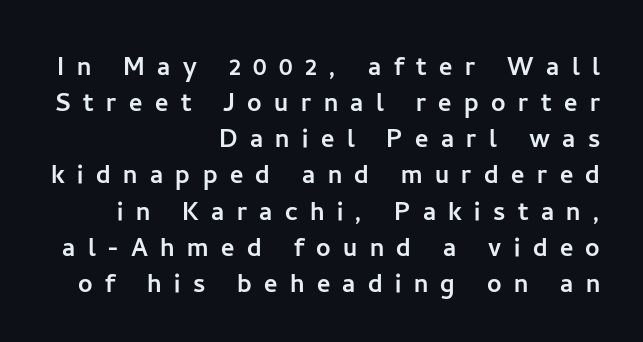
Grotesque or geometric, the face here clearly has no serifs. Unmarked baselines from the first word to the last. Here the glyphs are tracked loosely, breaking word shapes into spaced letters. The letters advance in unequal steps, a hallmark of proportional type. Does the leading feel generous? Not at all — it's pinched. The rendering anchors every line to the right-hand side.
